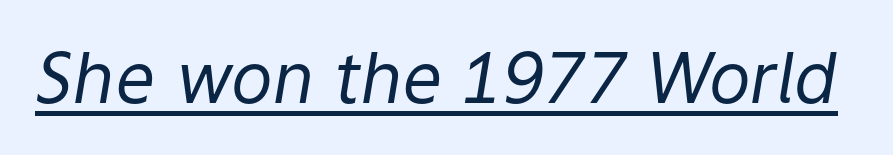
Q: Is the text bold? A: No.
Q: Is the text italic (slanted)? A: Yes, it leans right by about 9 degrees.
Q: Is the text underlined? A: Yes.
Q: Is the spacing between letters normal or unusually wide? A: Normal.
Q: Width (condensed, normal, or wide)? A: Normal.
Q: Stroke contrast? A: Low.
Q: x-height? A: Medium.
Q: Monospaced? A: No.
